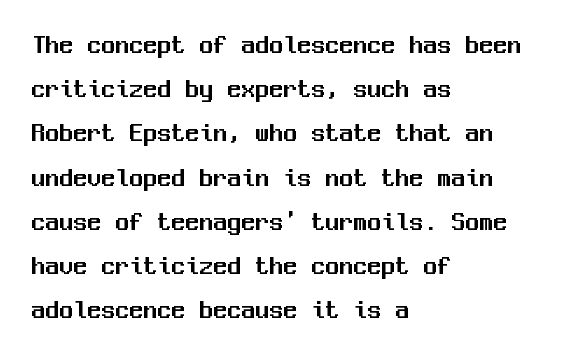
The image shows 28 px sans-serif type, upright, monospaced; set left-aligned, normal line spacing (1.58x), normal letter spacing, not underlined; medium stroke contrast and a medium x-height.
